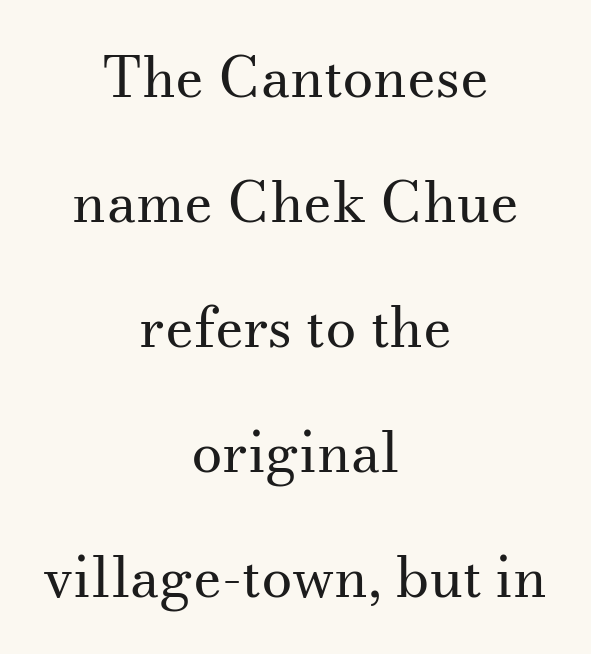
Q: Is the text bold? A: No.
Q: Is the text italic (slanted)? A: No, it is upright.
Q: Is the typeface a serif or a sans-serif typeface? A: Serif.
Q: Is the text underlined? A: No.
Q: How is the paragraph aligned? A: Centered.
Q: Is the spacing between letters normal or unusually wide? A: Normal.
Q: Is the spacing between lines tight, normal or loose? A: Loose.
Q: Width (condensed, normal, or wide)? A: Normal.
Q: Stroke contrast? A: Medium.
Q: x-height? A: Small.
Q: Monospaced? A: No.
